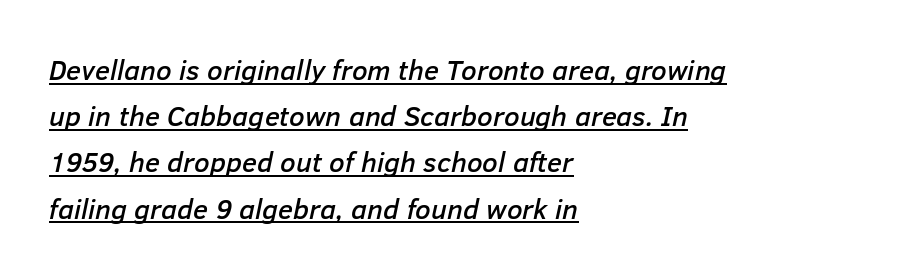
{"italic": "yes", "lean": "right", "slant_degrees": 12, "width": "normal", "stroke_contrast": "low", "x_height": "medium", "monospaced": "no", "underline": "yes", "align": "left", "line_spacing": "normal", "line_spacing_ratio": 1.65, "letter_spacing": "normal", "letter_spacing_em": 0.0, "glyph_px": 28}
